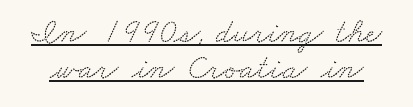
Leading is clearly below the norm, producing a dense column. Caption: standard tracking, unaltered. The face used here is proportionally spaced, like ordinary book or web type. Honestly, the underline is the first thing you notice here.
